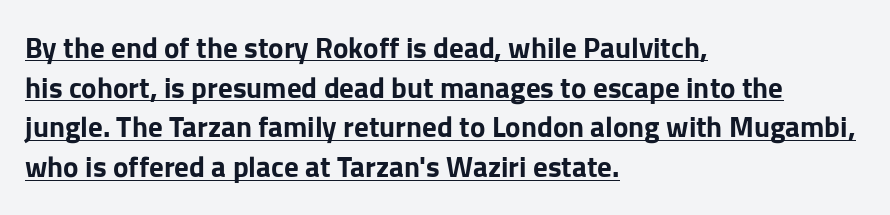
Tracking here is standard; glyphs follow each other at the usual distance. The letters advance in unequal steps, a hallmark of proportional type. Plenty of ink on the page — the face is bold. Upright lettering throughout. A continuous stroke trails under the words, as in a hyperlink. Notice how the passage keeps a crisp vertical edge on the left only.
